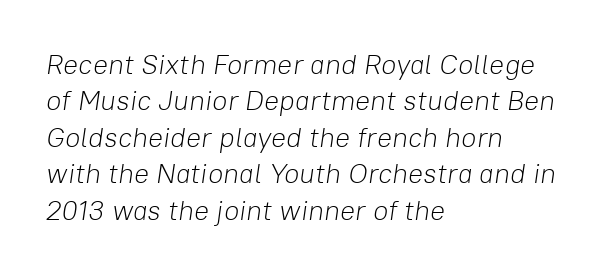
The image shows 28 px light type, italic (leaning right); set left-aligned, normal line spacing (1.3x), normal letter spacing, not underlined; low stroke contrast and a medium x-height.
